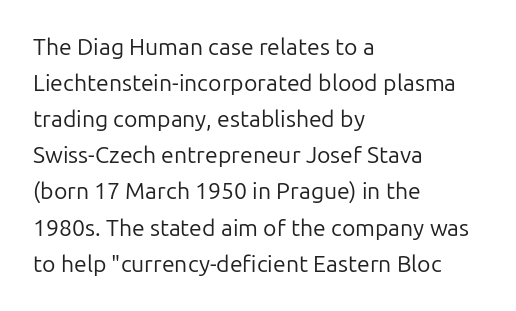
The image shows 23 px text type, upright; set left-aligned, normal line spacing (1.57x), normal letter spacing, not underlined.
